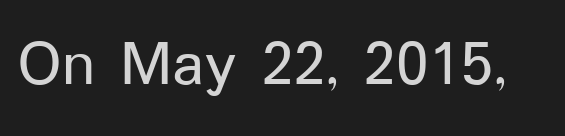
Each letter's strokes conclude bluntly, with no projecting serifs. Note the varied advance widths — an 'i' is clearly narrower than an 'm'. The rendering keeps characters at their native spacing. The space beneath each line is pristine and unruled.
